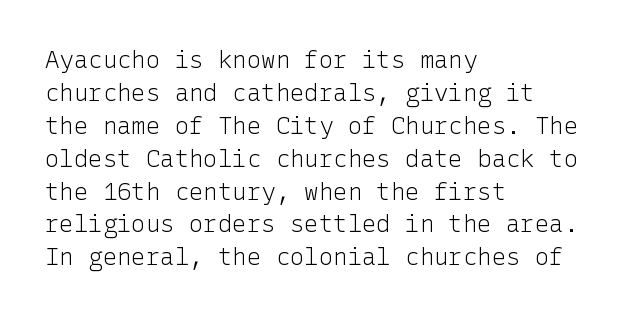
The image shows 24 px text type, upright; set left-aligned, normal line spacing (1.37x), normal letter spacing, not underlined.
